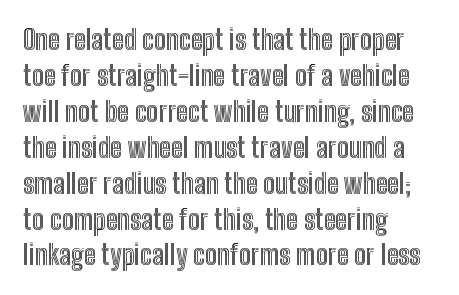
The image shows 27 px text type, upright; set left-aligned, normal line spacing (1.33x), normal letter spacing, not underlined.
